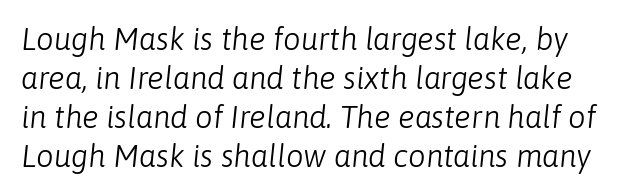
The image shows 31 px light type, italic (leaning right); set normal line spacing (1.26x), normal letter spacing, not underlined; low stroke contrast and a medium x-height.
